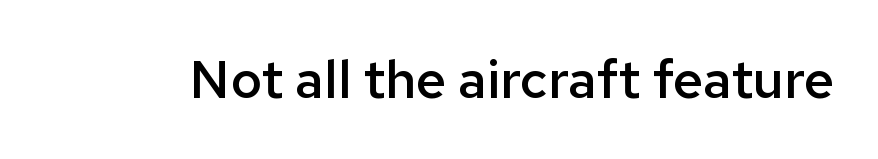
{"serif": "no", "italic": "no", "bold": "semi", "weight": "semibold", "width": "normal", "stroke_contrast": "low", "x_height": "medium", "monospaced": "no", "underline": "no", "letter_spacing": "normal", "letter_spacing_em": 0.0, "glyph_px": 53}
